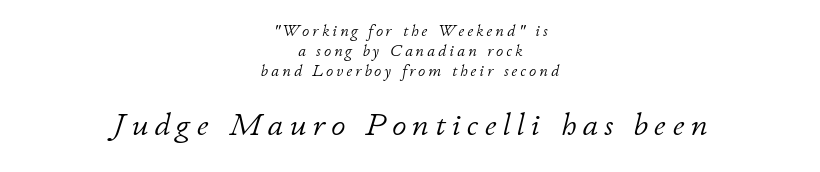
Any mark beneath the type? The region is blank. The lower block of text is set noticeably larger than the block above it. It's the slanting kind of type. Both edges are ragged and mirror each other, which tells us the setting is centered.
